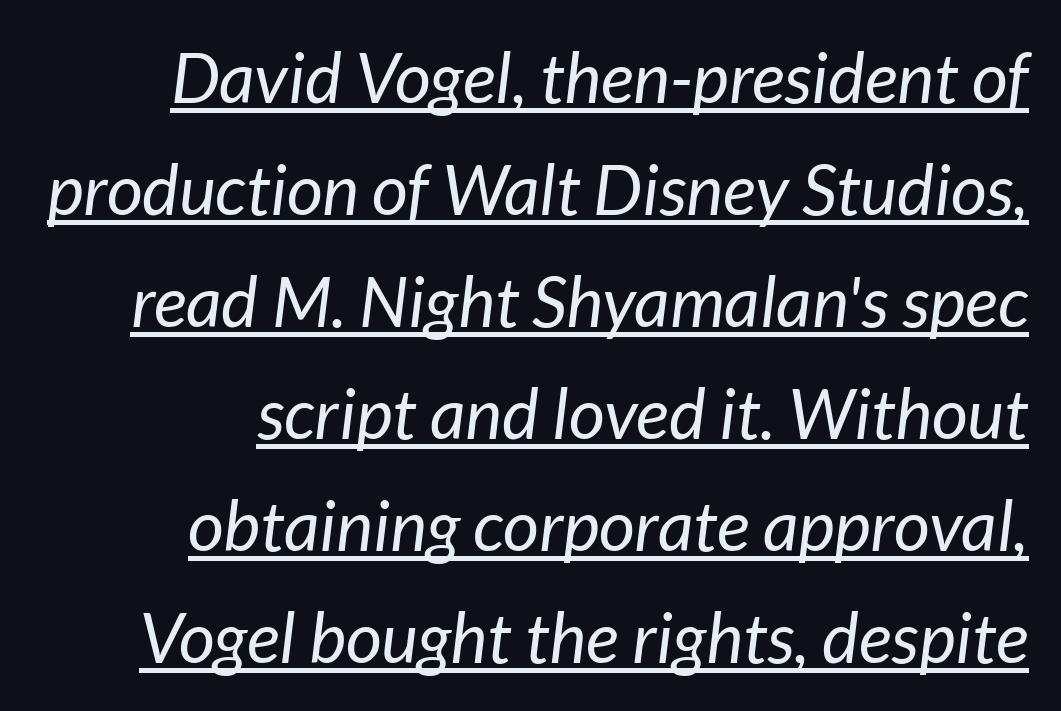
Q: Is the text bold? A: No.
Q: Is the text italic (slanted)? A: Yes, it leans right by about 7 degrees.
Q: Is the text underlined? A: Yes.
Q: How is the paragraph aligned? A: Right-aligned.
Q: Is the spacing between letters normal or unusually wide? A: Normal.
Q: Is the spacing between lines tight, normal or loose? A: Normal.
Q: Width (condensed, normal, or wide)? A: Normal.
Q: Stroke contrast? A: Low.
Q: x-height? A: Medium.
Q: Monospaced? A: No.
